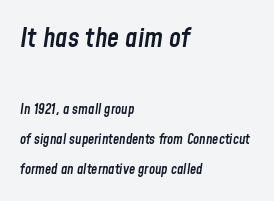
The image shows 27 px text type, italic (leaning right); set left-aligned, loose line spacing (2.16x), normal letter spacing, not underlined; the first (top) block is 1.93x larger.
